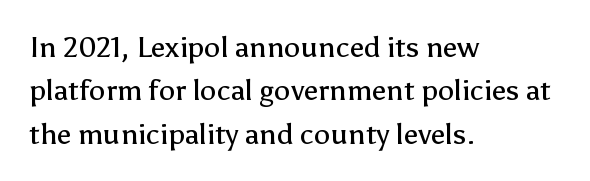
{"serif": "no", "italic": "no", "bold": "no", "weight": "regular", "width": "normal", "stroke_contrast": "low", "x_height": "medium", "monospaced": "no", "underline": "no", "align": "left", "line_spacing": "normal", "line_spacing_ratio": 1.5, "letter_spacing": "normal", "letter_spacing_em": 0.0, "glyph_px": 29}
